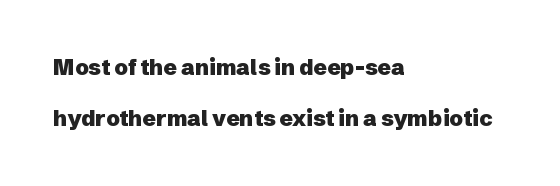
{"italic": "no", "bold": "yes", "underline": "no", "align": "left", "line_spacing": "loose", "line_spacing_ratio": 2.34, "letter_spacing": "normal", "letter_spacing_em": 0.0, "glyph_px": 22}
